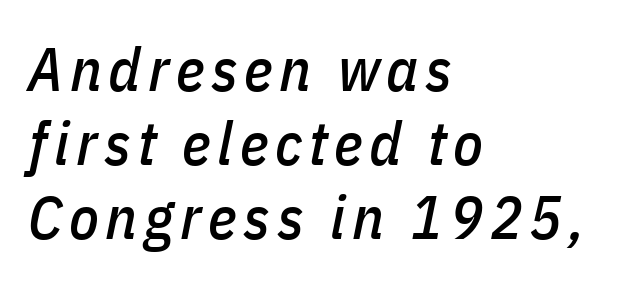
The image shows 61 px condensed type, italic (leaning right); set left-aligned, line spacing 1.21x, not underlined; low stroke contrast and a medium x-height.
